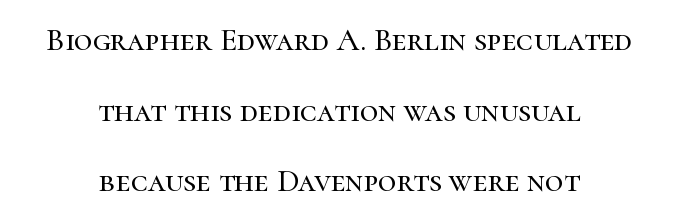
{"serif": "yes", "italic": "no", "width": "normal", "stroke_contrast": "high", "x_height": "medium", "monospaced": "no", "underline": "no", "align": "center", "line_spacing": "loose", "line_spacing_ratio": 2.21, "letter_spacing": "normal", "letter_spacing_em": 0.0, "glyph_px": 32}
